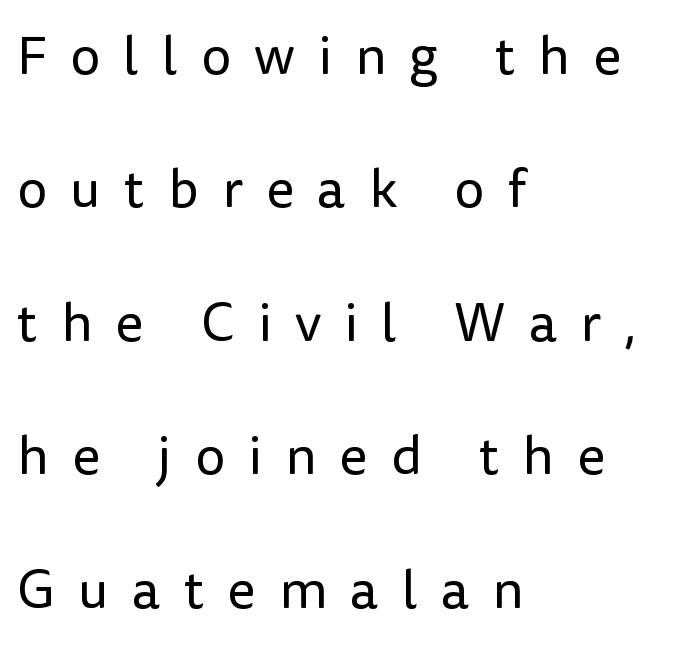
In CSS terms this would be text-align: left. Each row of text sits above clean, open space. The letters carry no serifs — their stems end cleanly without finishing strokes. This is roman type, the default non-slanted kind.
